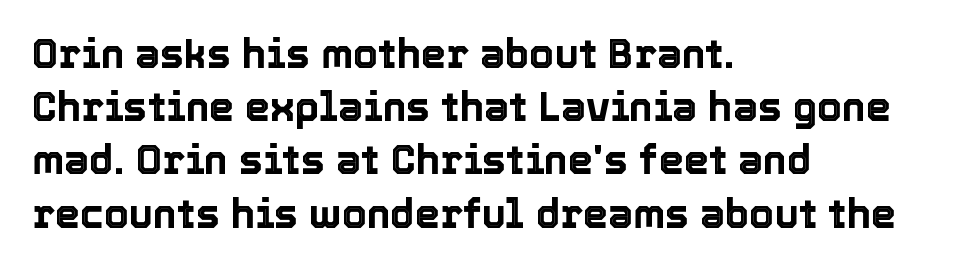
The image shows 40 px text type, upright; set left-aligned, normal line spacing (1.33x), normal letter spacing, not underlined; a medium x-height.
